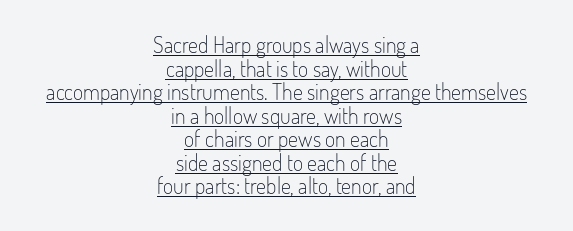
Q: Is the text bold? A: No.
Q: Is the text italic (slanted)? A: No, it is upright.
Q: Is the text underlined? A: Yes.
Q: How is the paragraph aligned? A: Centered.
Q: Is the spacing between letters normal or unusually wide? A: Normal.
Q: Is the spacing between lines tight, normal or loose? A: Tight.
